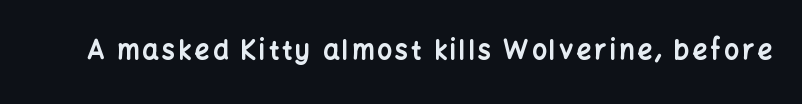
Heavy, bold letterforms. Tall strokes in this sample are plumb rather than angled. The strip under each line holds only bare page.
